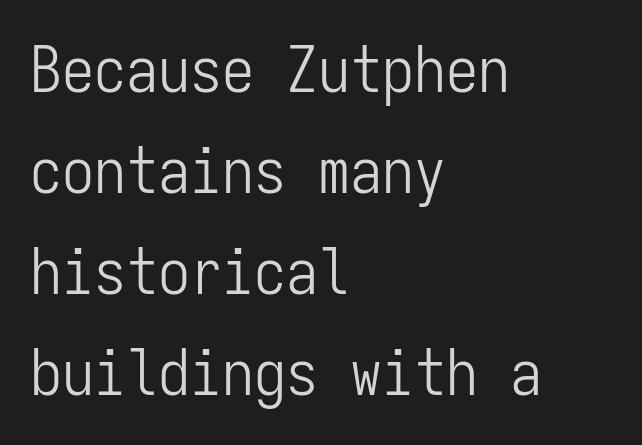
{"serif": "no", "italic": "no", "bold": "no", "weight": "light", "width": "condensed", "stroke_contrast": "low", "x_height": "medium", "monospaced": "yes", "underline": "no", "align": "left", "line_spacing": "normal", "line_spacing_ratio": 1.58, "letter_spacing": "normal", "letter_spacing_em": 0.0, "glyph_px": 64}
